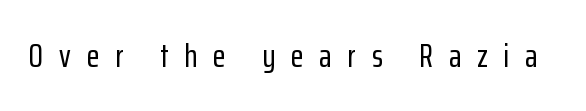
Q: Is the text italic (slanted)? A: No, it is upright.
Q: Is the typeface a serif or a sans-serif typeface? A: Sans-serif.
Q: Is the text underlined? A: No.
Q: Is the spacing between letters normal or unusually wide? A: Unusually wide.
Q: Width (condensed, normal, or wide)? A: Condensed.
Q: Stroke contrast? A: Low.
Q: x-height? A: Medium.
Q: Monospaced? A: No.
